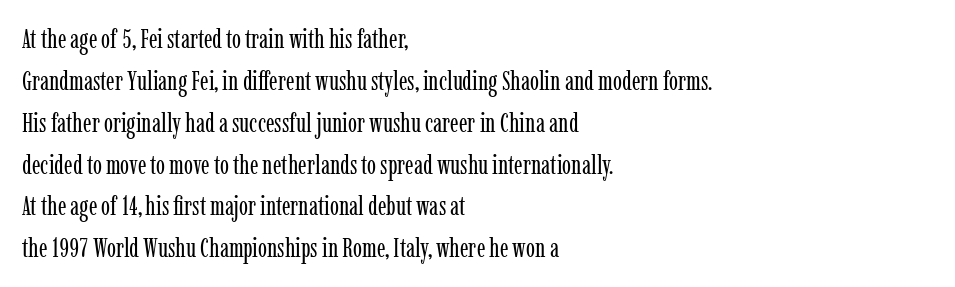
{"italic": "no", "bold": "no", "underline": "no", "align": "left", "line_spacing": "normal", "line_spacing_ratio": 1.55, "letter_spacing": "normal", "letter_spacing_em": 0.0, "glyph_px": 27}
